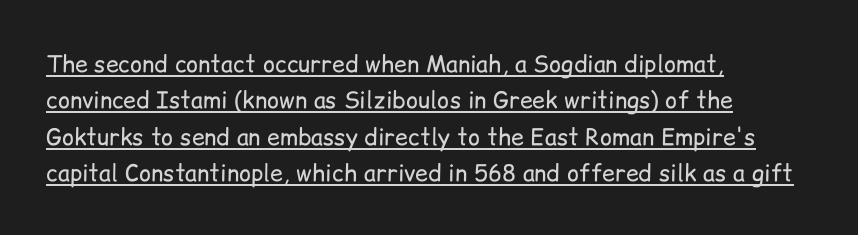
A baseline rule has been typeset under these characters. One-word summary of the alignment: left. The type is set solid horizontally, with unmodified tracking. Evenly set lines give the paragraph a standard silhouette. This reads as an unemphasized weight, regular at the heaviest.
